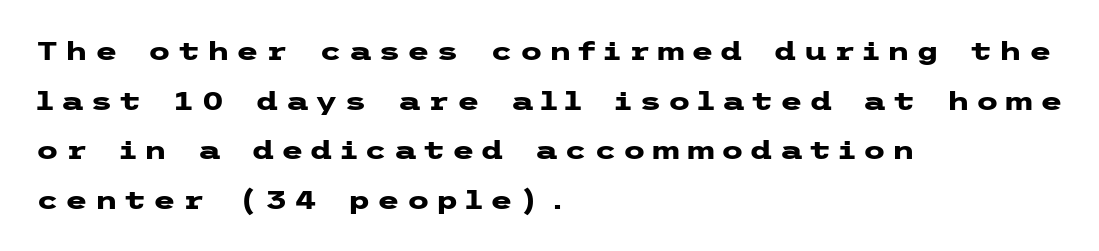
Q: Is the text bold? A: Yes.
Q: Is the text italic (slanted)? A: No, it is upright.
Q: Is the text underlined? A: No.
Q: How is the paragraph aligned? A: Left-aligned.
Q: Is the spacing between letters normal or unusually wide? A: Unusually wide.
Q: Is the spacing between lines tight, normal or loose? A: Loose.
